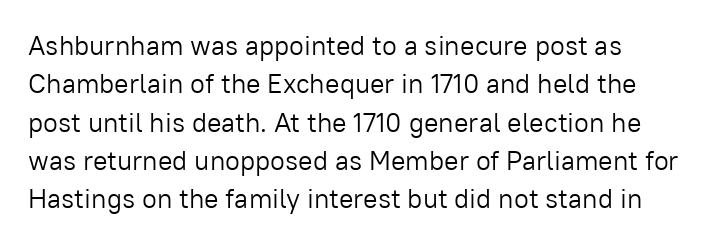
A quiet, ordinary-to-light weight characterises the typeface. No extra tracking has been applied to these lines. The string is rendered with underlining switched off. In terms of posture, this sample is upright.
